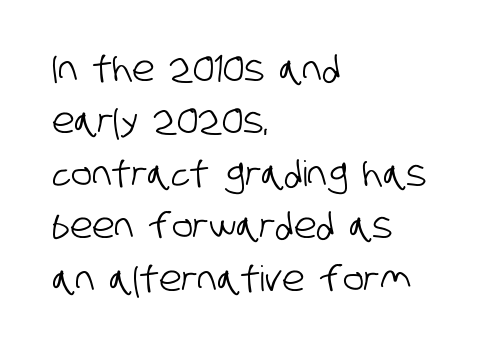
The image shows 35 px condensed sans-serif type; set left-aligned, normal line spacing (1.5x), normal letter spacing, not underlined; low stroke contrast and a large x-height.
